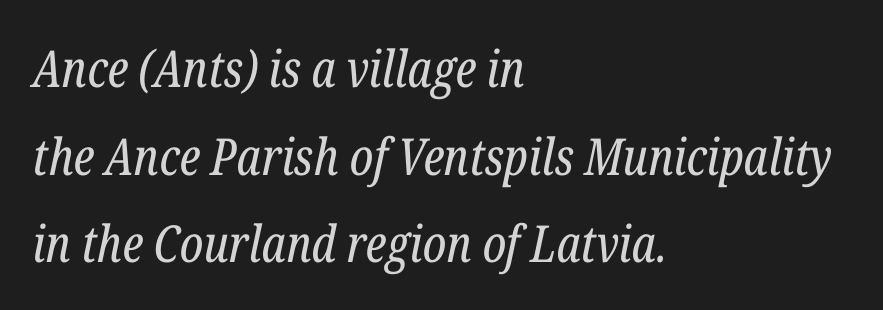
Q: Is the text bold? A: No.
Q: Is the text italic (slanted)? A: Yes, it leans right by about 12 degrees.
Q: Is the typeface a serif or a sans-serif typeface? A: Serif.
Q: Is the text underlined? A: No.
Q: How is the paragraph aligned? A: Left-aligned.
Q: Is the spacing between letters normal or unusually wide? A: Normal.
Q: Width (condensed, normal, or wide)? A: Condensed.
Q: Stroke contrast? A: Low.
Q: x-height? A: Medium.
Q: Monospaced? A: No.
